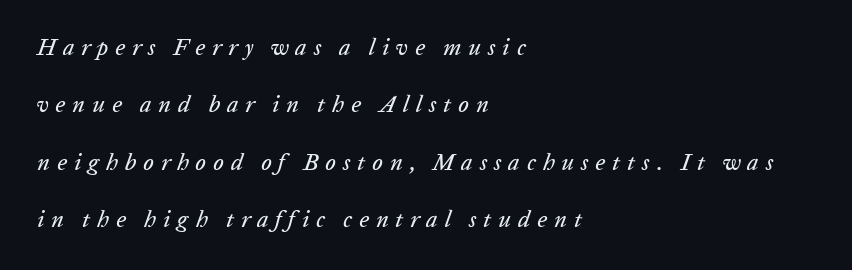
{"italic": "yes", "lean": "right", "slant_degrees": 20, "underline": "no", "align": "left", "line_spacing": "loose", "line_spacing_ratio": 2.49, "letter_spacing": "wide", "letter_spacing_em": 0.3, "glyph_px": 23}
